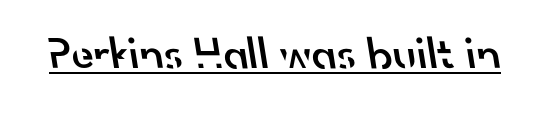
Q: Is the text bold? A: Semi-bold.
Q: Is the typeface a serif or a sans-serif typeface? A: Sans-serif.
Q: Is the text underlined? A: Yes.
Q: Is the spacing between letters normal or unusually wide? A: Normal.
Q: Width (condensed, normal, or wide)? A: Normal.
Q: Stroke contrast? A: Low.
Q: x-height? A: Small.
Q: Monospaced? A: No.
